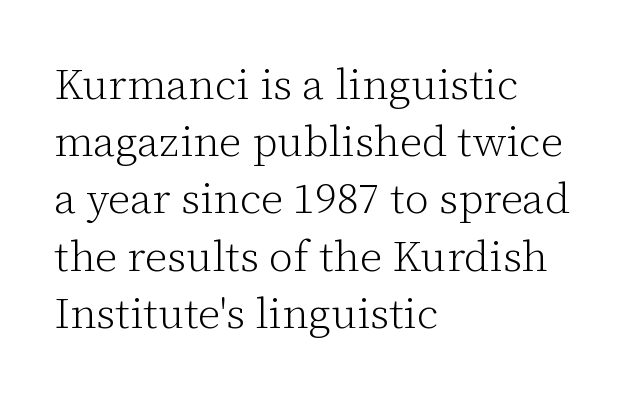
{"serif": "yes", "italic": "no", "bold": "no", "weight": "light", "width": "normal", "stroke_contrast": "low", "x_height": "medium", "monospaced": "no", "underline": "no", "align": "left", "line_spacing": "normal", "line_spacing_ratio": 1.33, "letter_spacing": "normal", "letter_spacing_em": 0.0, "glyph_px": 43}
